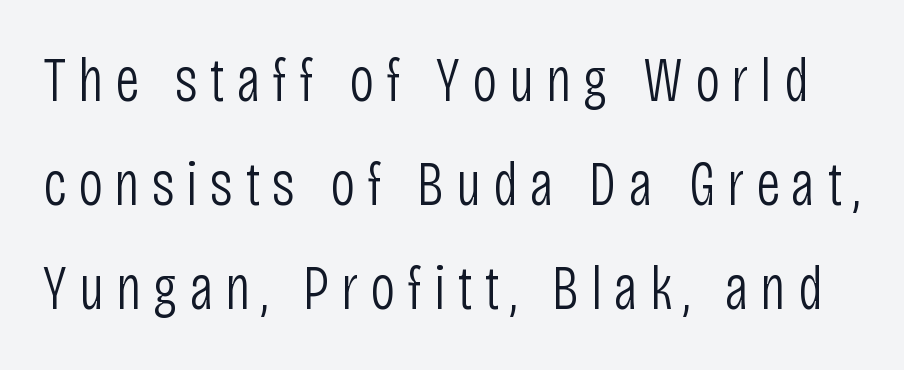
{"serif": "no", "italic": "no", "bold": "no", "weight": "light", "width": "condensed", "stroke_contrast": "low", "x_height": "large", "monospaced": "no", "underline": "no", "line_spacing": "normal", "line_spacing_ratio": 1.68, "glyph_px": 62}
